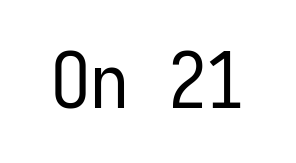
{"serif": "no", "italic": "no", "bold": "no", "weight": "regular", "width": "condensed", "stroke_contrast": "low", "x_height": "medium", "monospaced": "yes", "underline": "no", "letter_spacing": "normal", "letter_spacing_em": 0.0, "glyph_px": 78}
